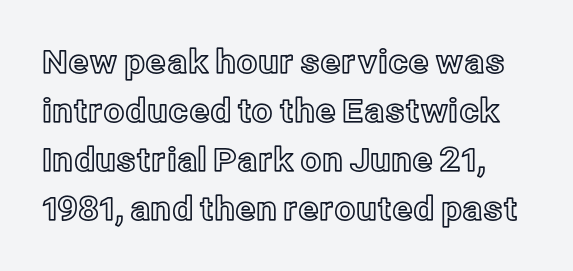
The image shows 33 px text type, upright; set normal line spacing (1.48x), normal letter spacing, not underlined; a medium x-height.
